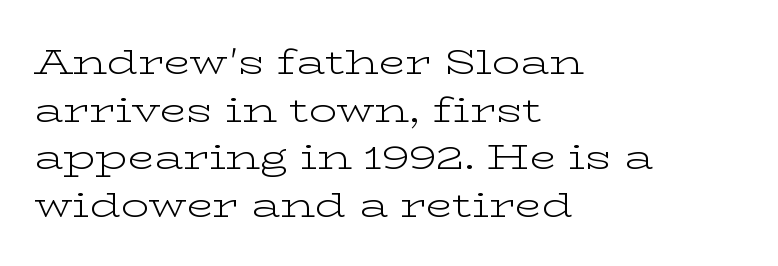
The image shows 35 px light, wide serif type, upright; set left-aligned, normal line spacing (1.36x), normal letter spacing, not underlined; low stroke contrast and a medium x-height.
